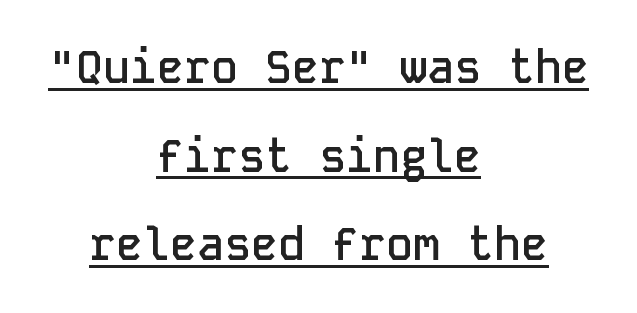
These characters rest on top of a visible drawn line. The vertical gap from one line to the next is large. Posture: upright roman. Inter-character spacing is left at the font's built-in metrics.
